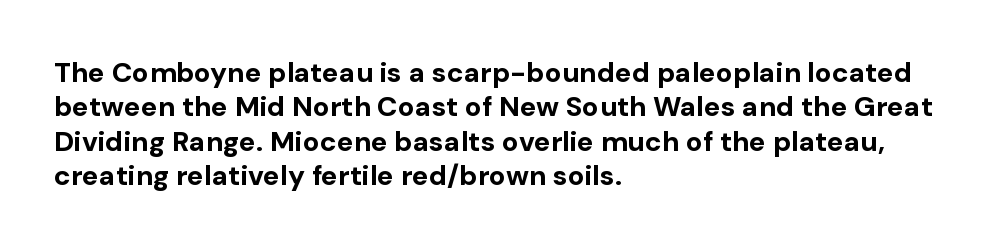
Look at the stroke-to-counter ratio: heavy, a bold. One-word summary of the alignment: left. Is the letter spacing exaggerated? No — it looks like the ordinary default. Look at the bottom of the vertical strokes: they stop flat, with no serifs.
